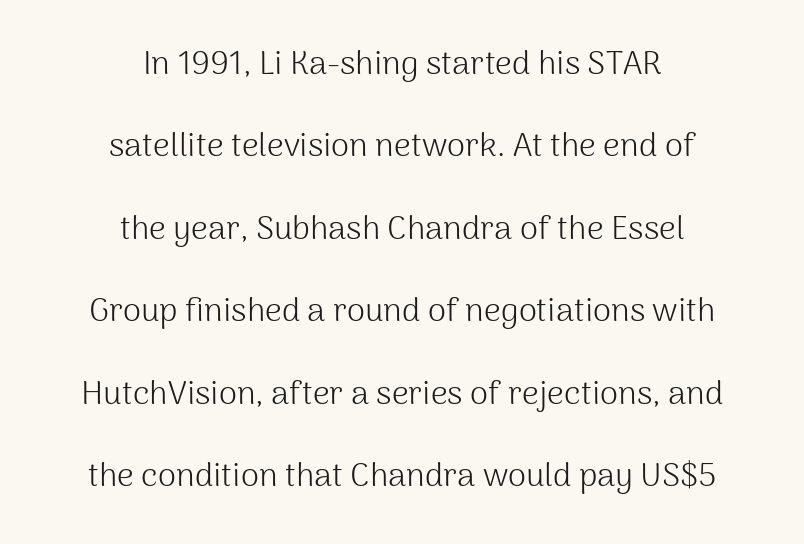
The image shows 33 px light sans-serif type, upright; set centered, loose line spacing (2.5x), normal letter spacing, not underlined; medium stroke contrast and a medium x-height.
